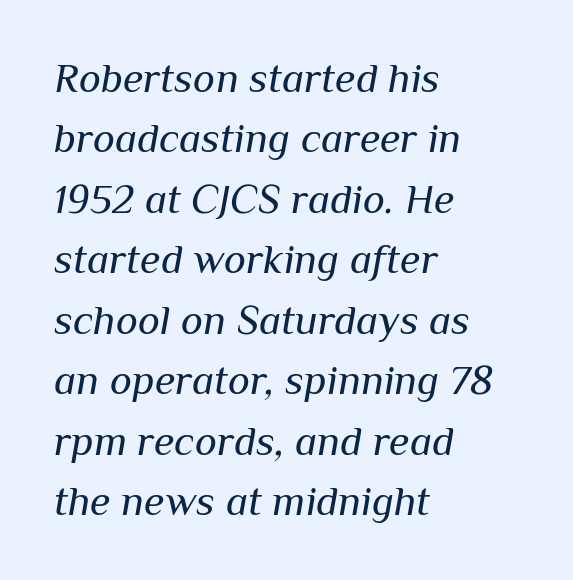
The letterforms sit shoulder to shoulder at normal distance. Nobody drew a line under any word here. Stems and bowls with no extra thickness — not bold. Looking at the ascenders, they clearly lean.
